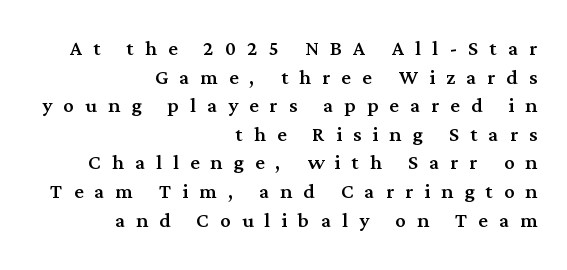
Q: Is the text italic (slanted)? A: No, it is upright.
Q: Is the text underlined? A: No.
Q: How is the paragraph aligned? A: Right-aligned.
Q: Is the spacing between letters normal or unusually wide? A: Unusually wide.
Q: Is the spacing between lines tight, normal or loose? A: Tight.
